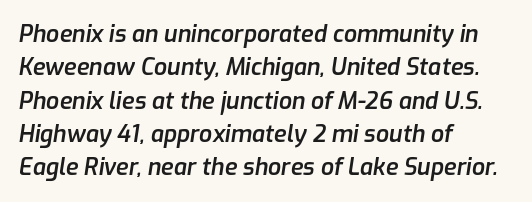
The image shows 23 px text type, italic (leaning right); set left-aligned, normal line spacing (1.45x), normal letter spacing, not underlined.
